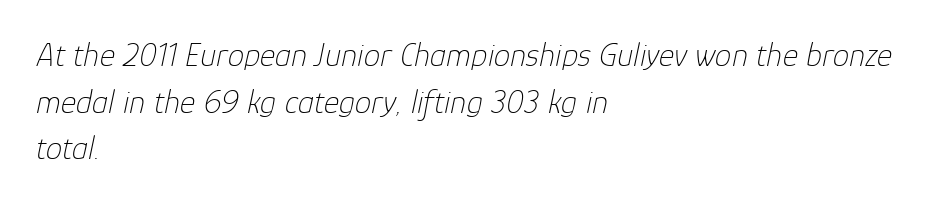
{"italic": "yes", "lean": "right", "slant_degrees": 12, "bold": "no", "weight": "thin", "width": "normal", "stroke_contrast": "low", "x_height": "medium", "monospaced": "no", "underline": "no", "align": "left", "line_spacing": "normal", "line_spacing_ratio": 1.41, "letter_spacing": "normal", "letter_spacing_em": 0.0, "glyph_px": 33}
